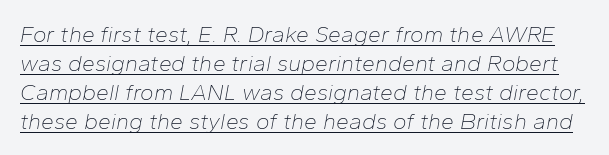
{"italic": "yes", "lean": "right", "slant_degrees": 10, "bold": "no", "underline": "yes", "line_spacing": "normal", "line_spacing_ratio": 1.26, "letter_spacing": "normal", "letter_spacing_em": 0.0, "glyph_px": 23}
